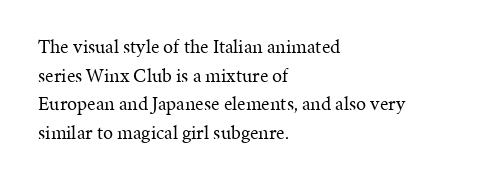
The image shows 20 px text type, upright; set left-aligned, normal line spacing (1.43x), normal letter spacing, not underlined.
